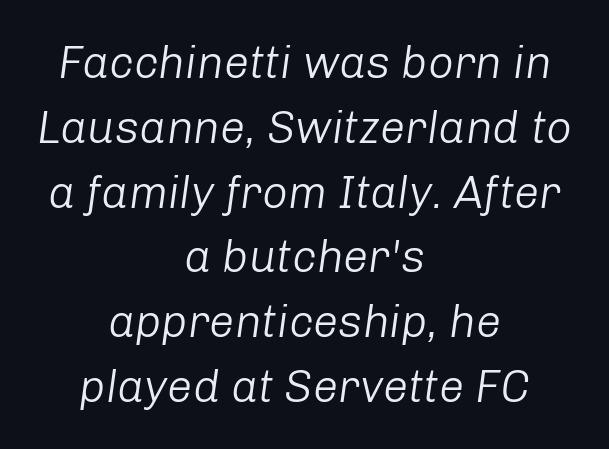
{"italic": "yes", "lean": "right", "slant_degrees": 8, "bold": "no", "weight": "light", "width": "normal", "stroke_contrast": "low", "x_height": "medium", "monospaced": "no", "underline": "no", "align": "center", "line_spacing": "normal", "line_spacing_ratio": 1.44, "letter_spacing": "normal", "letter_spacing_em": 0.0, "glyph_px": 45}
